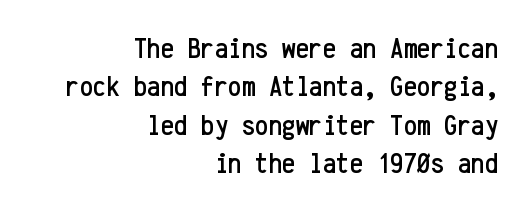
The image shows 30 px condensed sans-serif type, upright, monospaced; set right-aligned, normal line spacing (1.28x), normal letter spacing, not underlined; low stroke contrast and a medium x-height.
